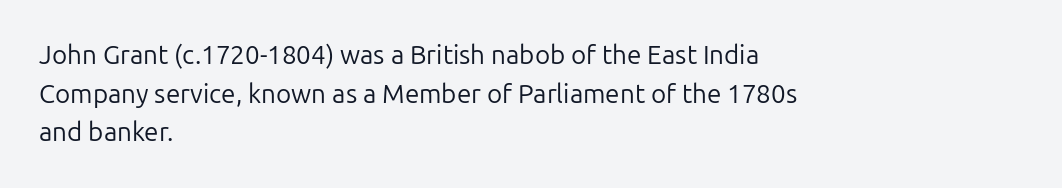
Q: Is the text bold? A: No.
Q: Is the text italic (slanted)? A: No, it is upright.
Q: Is the text underlined? A: No.
Q: How is the paragraph aligned? A: Left-aligned.
Q: Is the spacing between letters normal or unusually wide? A: Normal.
Q: Is the spacing between lines tight, normal or loose? A: Normal.
